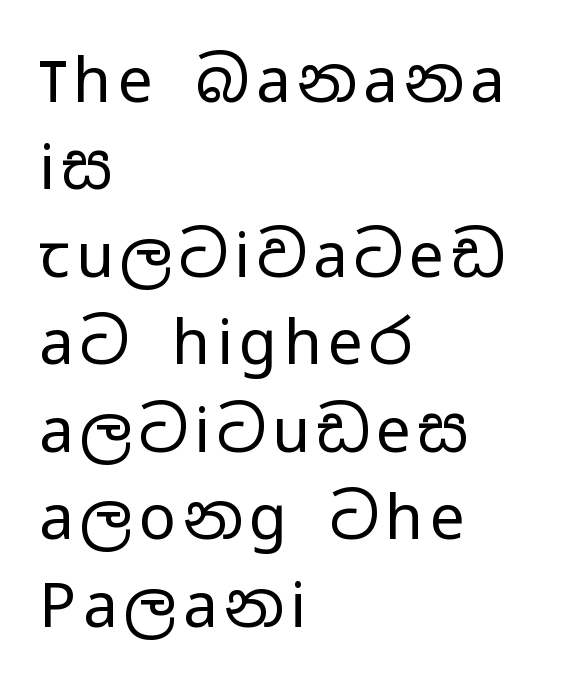
Q: Is the text bold? A: No.
Q: Is the text italic (slanted)? A: No, it is upright.
Q: Is the typeface a serif or a sans-serif typeface? A: Sans-serif.
Q: Is the text underlined? A: No.
Q: How is the paragraph aligned? A: Left-aligned.
Q: Is the spacing between lines tight, normal or loose? A: Normal.
Q: Width (condensed, normal, or wide)? A: Wide.
Q: Stroke contrast? A: Low.
Q: x-height? A: Medium.
Q: Monospaced? A: No.
